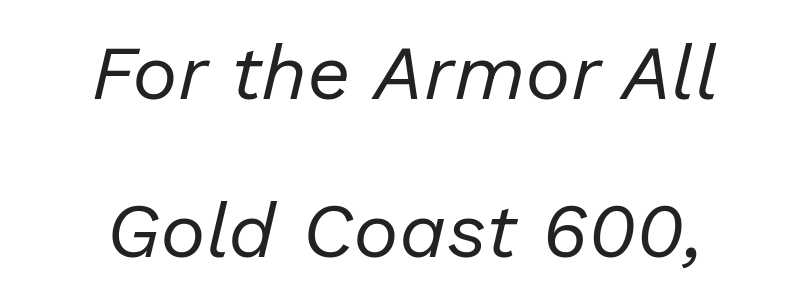
Quick note: interline space is abundant. A typesetter would call this proportional, since set widths differ per character. The string is rendered with underlining switched off. Horizontal alignment here is central, giving a formal, balanced look. An italicized treatment has been applied to the whole sample.
